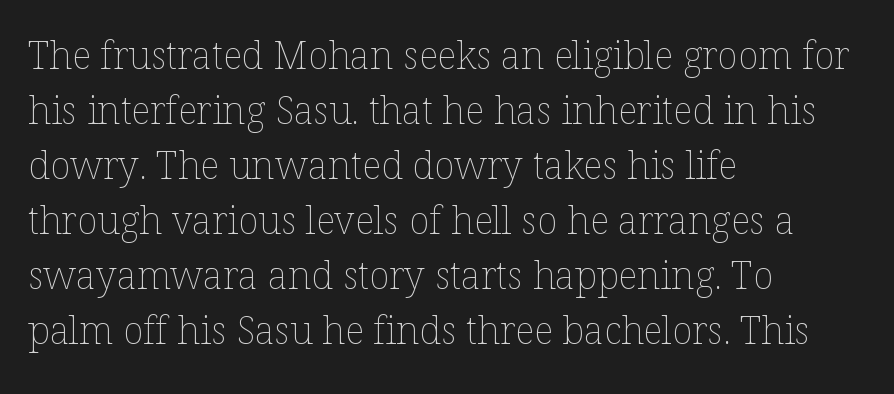
The passage shown is typed in a proportional face where columns would drift. Underlining? Definitely not there. Short and long lines alike share a common starting point at left. The type is set solid horizontally, with unmodified tracking.
